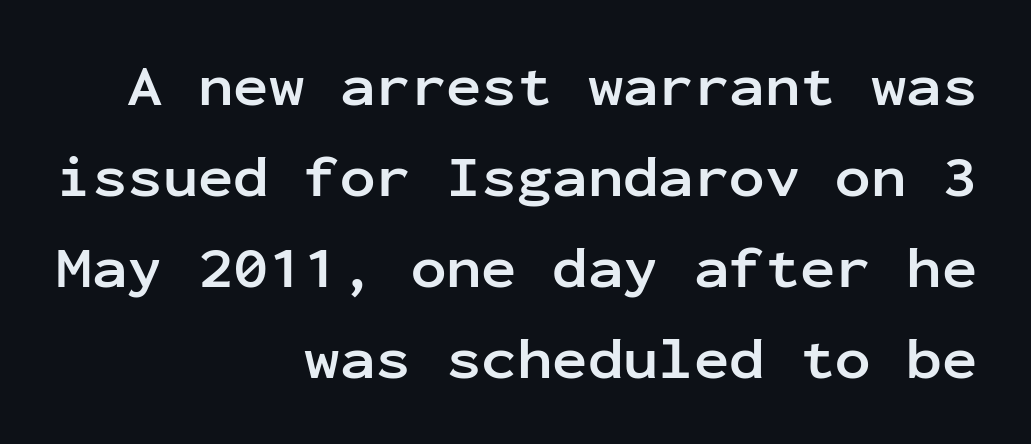
The image shows 59 px semibold sans-serif type, upright, monospaced; set right-aligned, normal line spacing (1.54x), normal letter spacing, not underlined; low stroke contrast and a medium x-height.
